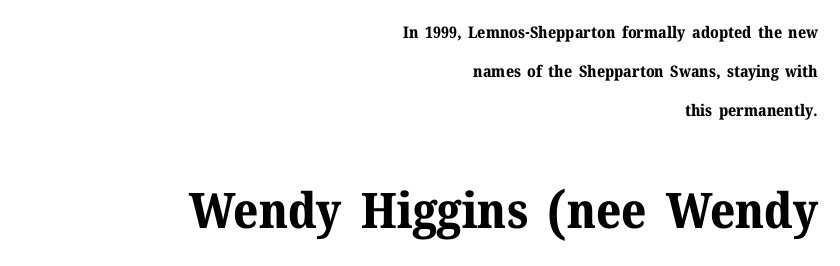
{"serif": "yes", "italic": "no", "bold": "yes", "weight": "bold", "width": "normal", "stroke_contrast": "medium", "x_height": "medium", "monospaced": "no", "underline": "no", "align": "right", "line_spacing": "loose", "line_spacing_ratio": 2.45, "letter_spacing": "normal", "letter_spacing_em": 0.0, "larger_block": "second", "size_ratio": 3.06, "glyph_px": 49}
